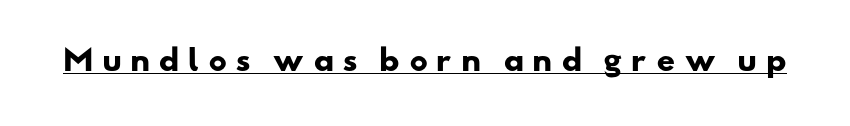
The image shows 29 px heavy, wide sans-serif type; set unusually wide letter spacing (+0.28 em), underlined; low stroke contrast and a small x-height.
